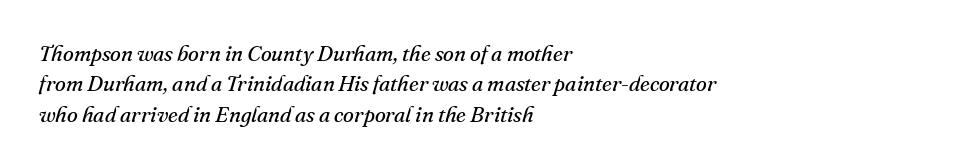
Just letters on the line, the space beneath them empty. The strokes carry an ordinary text weight at most. Short note: letters normally spaced. Rows of type keep a routine distance in the vertical direction. A student would call this left alignment; a typographer would say flush left, rag right. Rendered with sloped, italic letterforms.
